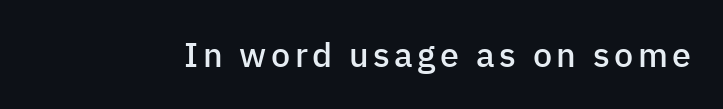
{"serif": "no", "italic": "no", "bold": "semi", "weight": "semibold", "width": "normal", "stroke_contrast": "low", "x_height": "medium", "monospaced": "no", "underline": "no", "glyph_px": 34}
